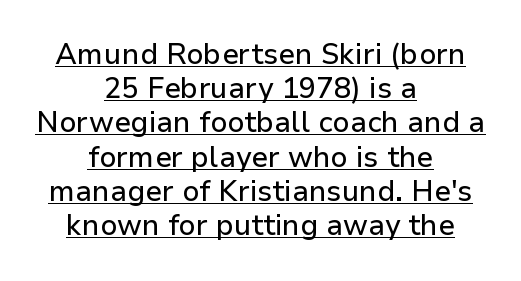
{"serif": "no", "italic": "no", "width": "normal", "stroke_contrast": "low", "x_height": "medium", "monospaced": "no", "underline": "yes", "align": "center", "line_spacing_ratio": 1.18, "letter_spacing": "normal", "letter_spacing_em": 0.0, "glyph_px": 29}
